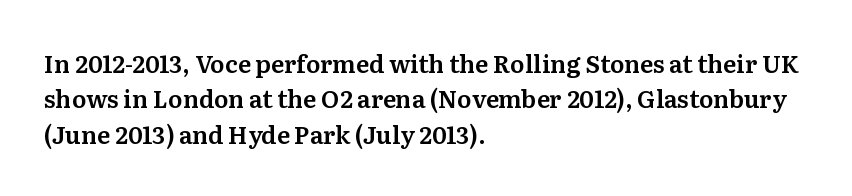
The passage shown stacks its lines at a standard gap. No extra tracking has been applied to these lines. Compared with a centered layout, this one pins lines to the left instead. The area under the type is left untouched. When letters stand straight like this, we call the style roman or upright.
